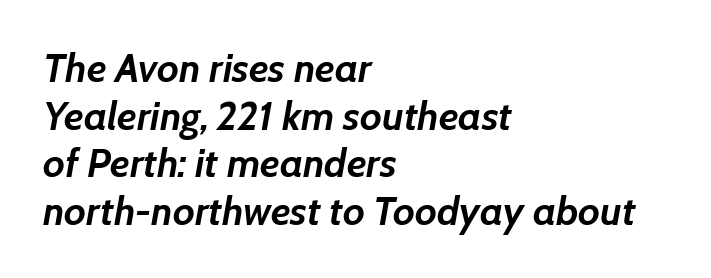
The image shows 40 px semibold type, italic (leaning right); set left-aligned, line spacing 1.19x, normal letter spacing, not underlined; low stroke contrast and a medium x-height.
